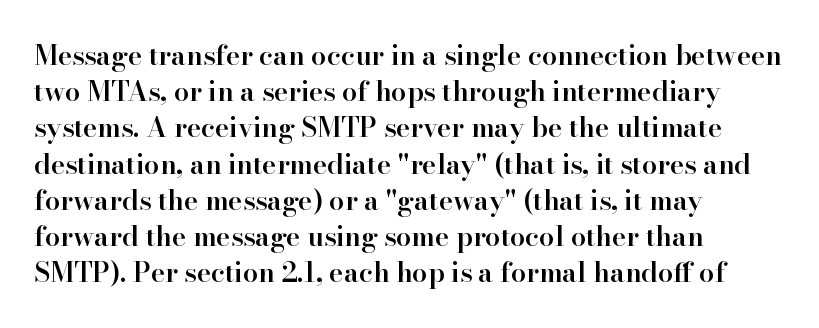
Q: Is the text bold? A: Semi-bold.
Q: Is the text italic (slanted)? A: No, it is upright.
Q: Is the text underlined? A: No.
Q: How is the paragraph aligned? A: Left-aligned.
Q: Is the spacing between letters normal or unusually wide? A: Normal.
Q: Is the spacing between lines tight, normal or loose? A: Normal.
